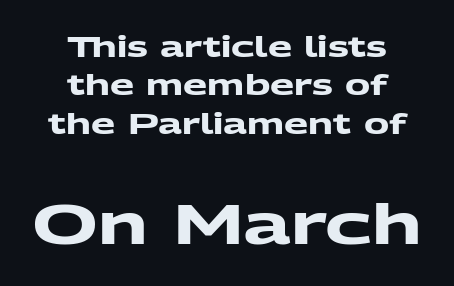
The image shows 56 px heavy, wide sans-serif type; set centered, normal line spacing (1.37x), normal letter spacing, not underlined; the second (bottom) block is 2.0x larger; medium stroke contrast and a medium x-height.
